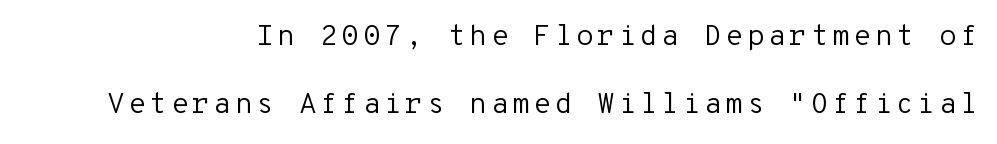
Successive baselines arrive slowly, with a big drop between each. I'd call this a sans setting — the letters go barefoot. Underlining? Definitely not there. Style check: upright. This reads as an unemphasized weight, regular at the heaviest.
